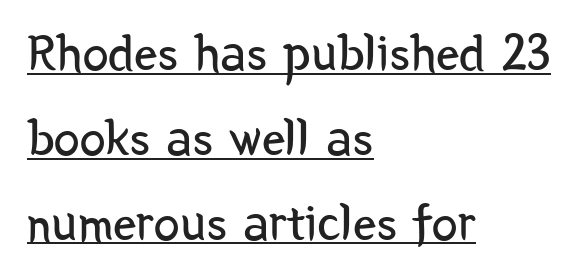
The image shows 52 px regular-weight, condensed sans-serif type, upright; set left-aligned, normal line spacing (1.63x), normal letter spacing, underlined; low stroke contrast and a medium x-height.
